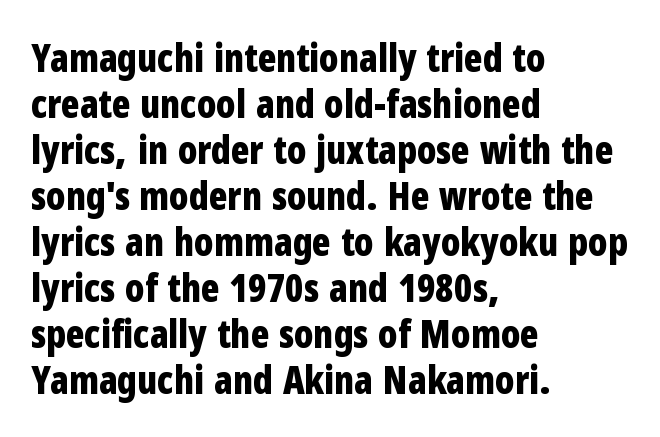
The image shows 38 px bold, condensed sans-serif type, upright; set left-aligned, line spacing 1.21x, normal letter spacing, not underlined; low stroke contrast and a medium x-height.
